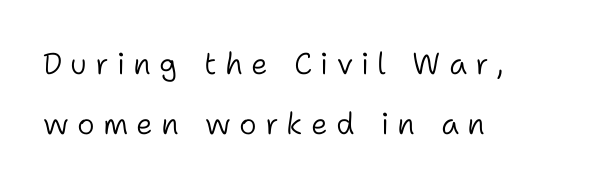
Q: Is the text bold? A: No.
Q: Is the text italic (slanted)? A: No, it is upright.
Q: Is the typeface a serif or a sans-serif typeface? A: Sans-serif.
Q: Is the text underlined? A: No.
Q: How is the paragraph aligned? A: Left-aligned.
Q: Is the spacing between letters normal or unusually wide? A: Unusually wide.
Q: Is the spacing between lines tight, normal or loose? A: Loose.
Q: Width (condensed, normal, or wide)? A: Normal.
Q: Stroke contrast? A: Low.
Q: x-height? A: Medium.
Q: Monospaced? A: No.
